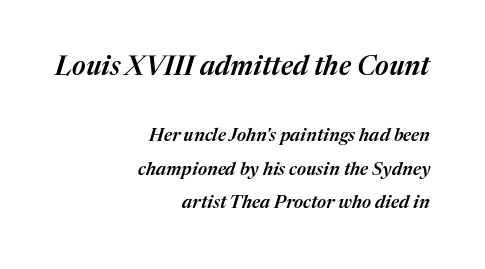
{"italic": "yes", "lean": "right", "slant_degrees": 17, "bold": "semi", "underline": "no", "align": "right", "line_spacing_ratio": 1.87, "letter_spacing": "normal", "letter_spacing_em": 0.0, "larger_block": "first", "size_ratio": 1.5, "glyph_px": 27}
